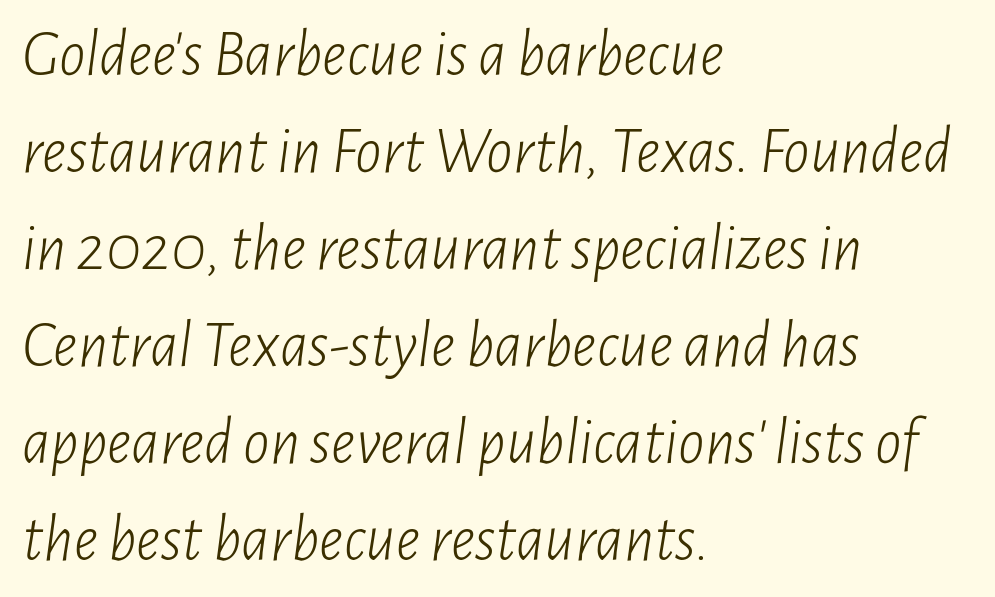
{"italic": "yes", "lean": "right", "slant_degrees": 7, "bold": "no", "weight": "light", "width": "condensed", "stroke_contrast": "low", "x_height": "medium", "monospaced": "no", "underline": "no", "align": "left", "line_spacing": "normal", "line_spacing_ratio": 1.47, "letter_spacing": "normal", "letter_spacing_em": 0.0, "glyph_px": 66}
